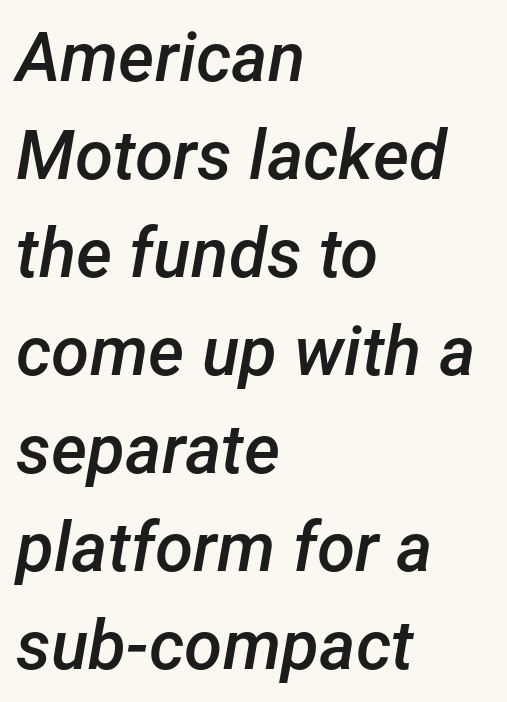
Q: Is the text bold? A: Semi-bold.
Q: Is the text italic (slanted)? A: Yes, it leans right by about 12 degrees.
Q: Is the text underlined? A: No.
Q: How is the paragraph aligned? A: Left-aligned.
Q: Is the spacing between letters normal or unusually wide? A: Normal.
Q: Is the spacing between lines tight, normal or loose? A: Normal.
Q: Width (condensed, normal, or wide)? A: Normal.
Q: Stroke contrast? A: Low.
Q: x-height? A: Medium.
Q: Monospaced? A: No.
